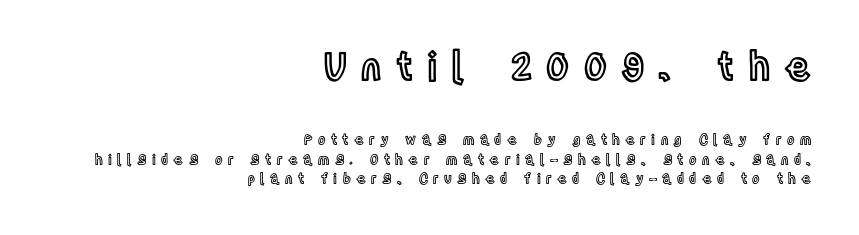
The image shows 38 px condensed type, upright; set right-aligned, normal line spacing (1.41x), unusually wide letter spacing (+0.38 em), not underlined; the first (top) block is 2.71x larger; a large x-height.
